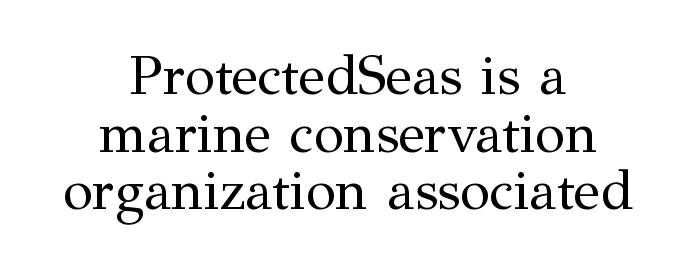
Q: Is the text bold? A: No.
Q: Is the text italic (slanted)? A: No, it is upright.
Q: Is the typeface a serif or a sans-serif typeface? A: Serif.
Q: Is the text underlined? A: No.
Q: How is the paragraph aligned? A: Centered.
Q: Is the spacing between letters normal or unusually wide? A: Normal.
Q: Is the spacing between lines tight, normal or loose? A: Tight.
Q: Width (condensed, normal, or wide)? A: Normal.
Q: Stroke contrast? A: Medium.
Q: x-height? A: Medium.
Q: Monospaced? A: No.
